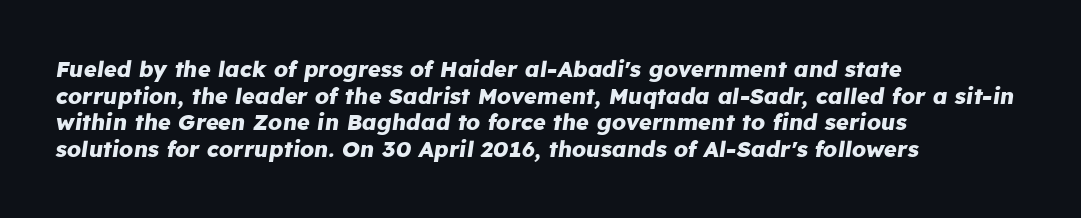
Q: Is the text bold? A: Yes.
Q: Is the text italic (slanted)? A: Yes, it leans right by about 8 degrees.
Q: Is the text underlined? A: No.
Q: How is the paragraph aligned? A: Left-aligned.
Q: Is the spacing between letters normal or unusually wide? A: Normal.
